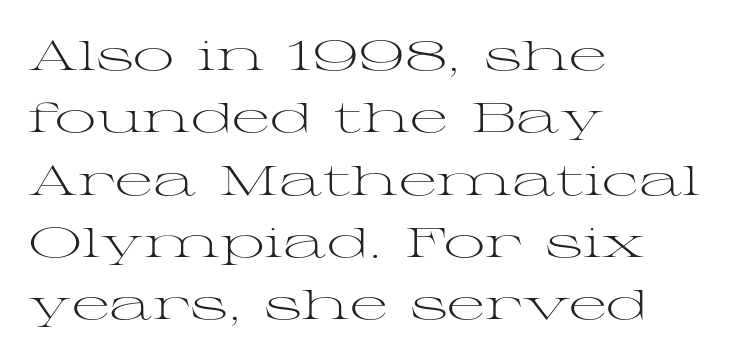
{"serif": "yes", "italic": "no", "bold": "no", "weight": "light", "width": "wide", "stroke_contrast": "medium", "x_height": "medium", "monospaced": "no", "underline": "no", "align": "left", "line_spacing": "normal", "line_spacing_ratio": 1.52, "letter_spacing": "normal", "letter_spacing_em": 0.0, "glyph_px": 41}
